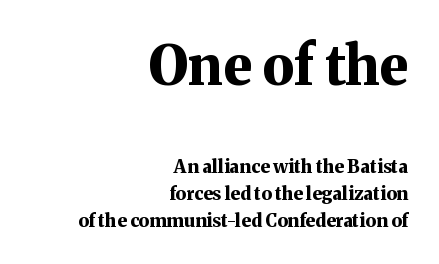
Q: Is the text bold? A: Yes.
Q: Is the text italic (slanted)? A: No, it is upright.
Q: Is the typeface a serif or a sans-serif typeface? A: Serif.
Q: Is the text underlined? A: No.
Q: How is the paragraph aligned? A: Right-aligned.
Q: Is the spacing between letters normal or unusually wide? A: Normal.
Q: Is the spacing between lines tight, normal or loose? A: Normal.
Q: Which block of text is set in a larger size, the first (top) or the second (bottom)? A: The first (top) one.
Q: Width (condensed, normal, or wide)? A: Normal.
Q: Stroke contrast? A: Medium.
Q: x-height? A: Medium.
Q: Monospaced? A: No.
